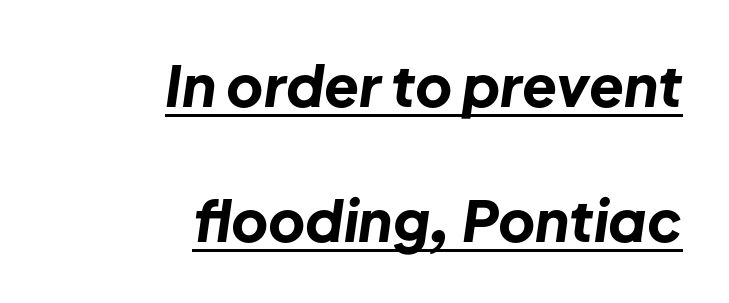
{"italic": "yes", "lean": "right", "slant_degrees": 8, "bold": "yes", "weight": "bold", "width": "normal", "stroke_contrast": "low", "x_height": "medium", "monospaced": "no", "underline": "yes", "align": "right", "line_spacing": "loose", "line_spacing_ratio": 2.37, "letter_spacing": "normal", "letter_spacing_em": 0.0, "glyph_px": 57}
